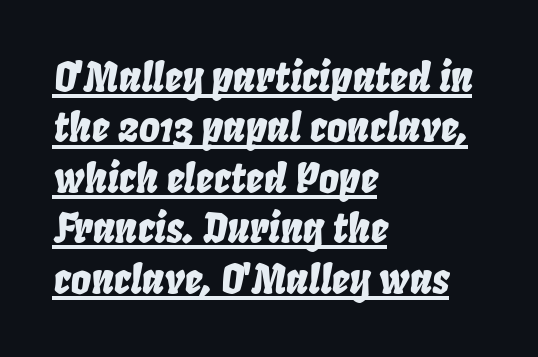
{"italic": "yes", "lean": "right", "slant_degrees": 8, "width": "condensed", "stroke_contrast": "low", "x_height": "large", "monospaced": "no", "underline": "yes", "align": "left", "line_spacing": "normal", "line_spacing_ratio": 1.26, "letter_spacing": "normal", "letter_spacing_em": 0.0, "glyph_px": 40}
